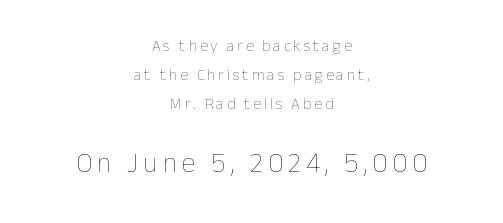
The image shows 28 px thin type, upright; set centered, line spacing 1.81x, not underlined; the second (bottom) block is 1.75x larger; low stroke contrast and a medium x-height.
